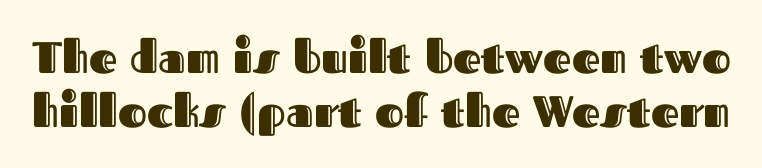
Q: Is the text italic (slanted)? A: No, it is upright.
Q: Is the text underlined? A: No.
Q: Is the spacing between letters normal or unusually wide? A: Normal.
Q: Width (condensed, normal, or wide)? A: Normal.
Q: x-height? A: Medium.
Q: Monospaced? A: No.
